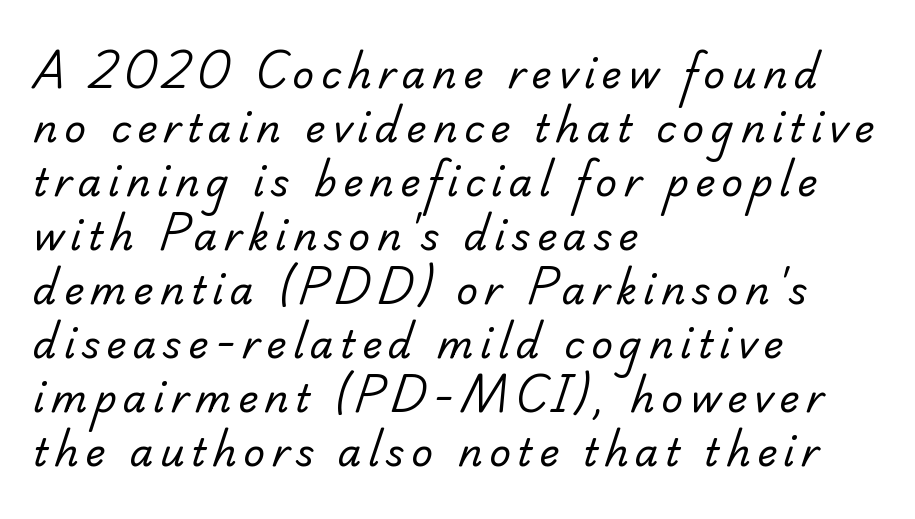
Q: Is the text bold? A: No.
Q: Is the typeface a serif or a sans-serif typeface? A: Serif.
Q: Is the text underlined? A: No.
Q: How is the paragraph aligned? A: Left-aligned.
Q: Is the spacing between lines tight, normal or loose? A: Normal.
Q: Width (condensed, normal, or wide)? A: Normal.
Q: Stroke contrast? A: Low.
Q: x-height? A: Small.
Q: Monospaced? A: No.
